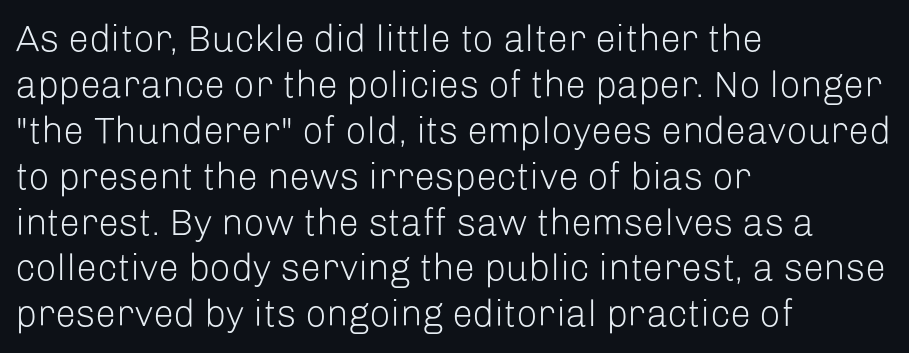
The image shows 37 px light sans-serif type, upright; set left-aligned, line spacing 1.24x, normal letter spacing, not underlined; low stroke contrast and a medium x-height.
